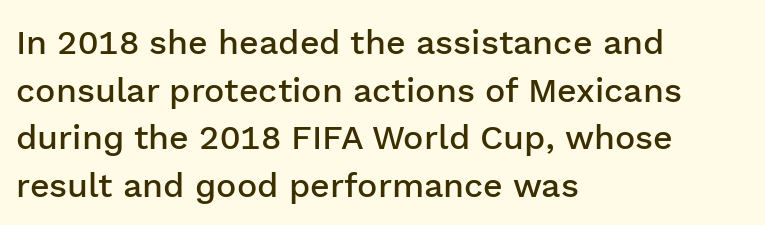
Character widths vary here, with narrow letters taking less room than wide ones. Ordinary non-slanted type is in use. The rendering uses a semibold face; strokes are thickened but not to full bold. Descenders are the only things crossing below the line. Look at the tracking — it's just the regular setting, nothing added. These lines sit exactly where default settings would place them.
